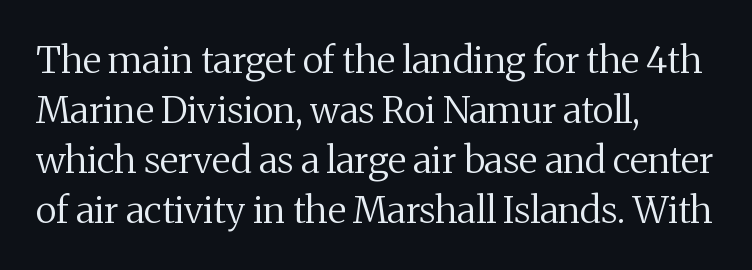
Notice how descenders clear the ascenders below comfortably — that's standard leading. Underline: absent. Tall strokes in this sample are plumb rather than angled. Letterform terminals end in serifs throughout the passage. You could not count columns in this text — the font is proportionally spaced. Each line starts at the same left margin while the right side varies.
